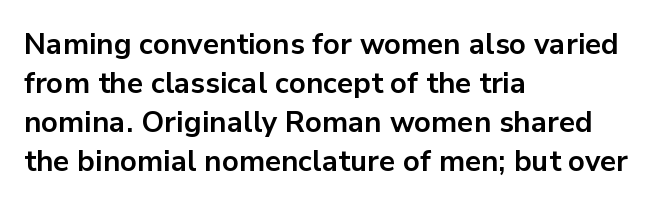
{"serif": "no", "italic": "no", "bold": "yes", "weight": "bold", "width": "normal", "stroke_contrast": "low", "x_height": "medium", "monospaced": "no", "underline": "no", "align": "left", "line_spacing": "normal", "line_spacing_ratio": 1.34, "letter_spacing": "normal", "letter_spacing_em": 0.0, "glyph_px": 29}
